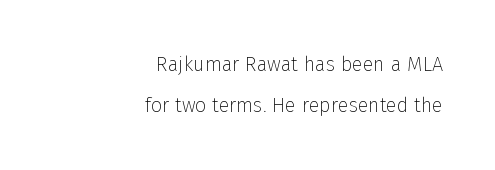
A typesetter would call this zero additional tracking. Line ends are locked; line starts wander. Posture: straight, roman, zero tilt. Weight: in the light-to-regular range.
